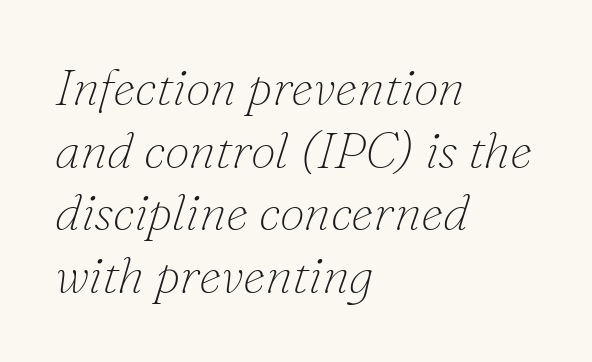
Rendered with sloped, italic letterforms. Is the type heavy? It reads as light-to-regular instead. This is serif lettering, the kind often seen in printed books. One-word summary of the alignment: left. This sample has the flowing, uneven cadence of proportional lettering.
